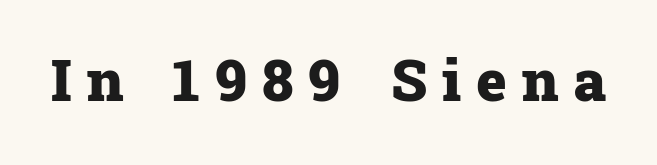
The image shows 58 px heavy serif type, upright; set unusually wide letter spacing (+0.26 em), not underlined; low stroke contrast and a medium x-height.
